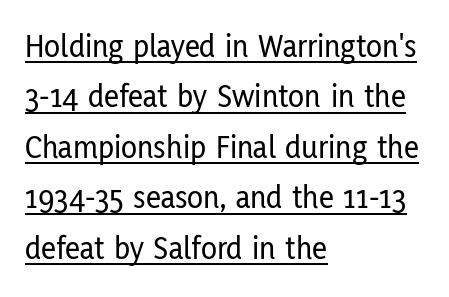
Q: Is the text italic (slanted)? A: No, it is upright.
Q: Is the typeface a serif or a sans-serif typeface? A: Sans-serif.
Q: Is the text underlined? A: Yes.
Q: How is the paragraph aligned? A: Left-aligned.
Q: Is the spacing between letters normal or unusually wide? A: Normal.
Q: Is the spacing between lines tight, normal or loose? A: Normal.
Q: Width (condensed, normal, or wide)? A: Condensed.
Q: Stroke contrast? A: Low.
Q: x-height? A: Medium.
Q: Monospaced? A: No.
